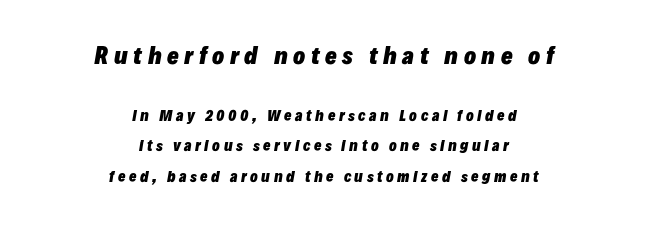
Q: Is the text bold? A: Yes.
Q: Is the text italic (slanted)? A: Yes, it leans right by about 10 degrees.
Q: Is the text underlined? A: No.
Q: How is the paragraph aligned? A: Centered.
Q: Is the spacing between letters normal or unusually wide? A: Unusually wide.
Q: Is the spacing between lines tight, normal or loose? A: Loose.
Q: Which block of text is set in a larger size, the first (top) or the second (bottom)? A: The first (top) one.
